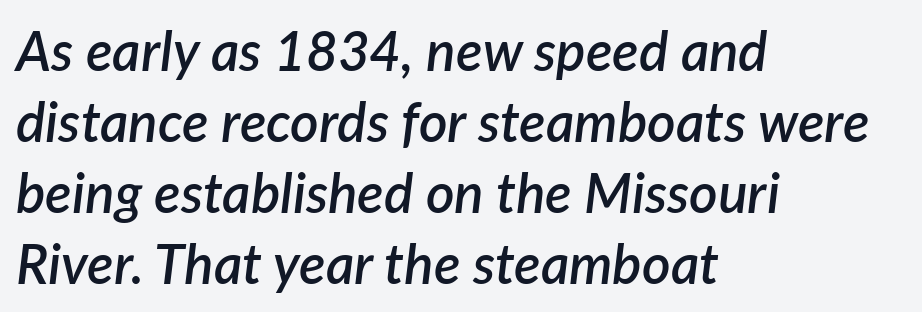
The image shows 55 px semibold type, italic (leaning right); set left-aligned, normal line spacing (1.29x), normal letter spacing, not underlined; low stroke contrast and a medium x-height.
